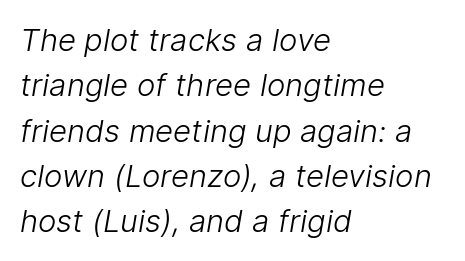
{"serif": "no", "bold": "no", "weight": "light", "width": "normal", "stroke_contrast": "low", "x_height": "medium", "monospaced": "no", "underline": "no", "align": "left", "line_spacing": "normal", "line_spacing_ratio": 1.46, "letter_spacing": "normal", "letter_spacing_em": 0.0, "glyph_px": 31}
